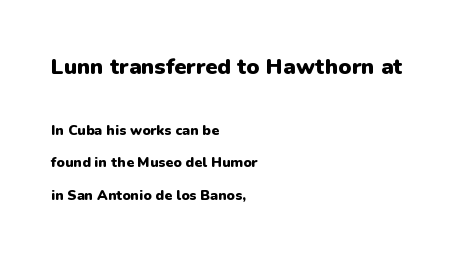
{"italic": "no", "bold": "yes", "underline": "no", "align": "left", "line_spacing": "loose", "line_spacing_ratio": 2.32, "letter_spacing": "normal", "letter_spacing_em": 0.0, "larger_block": "first", "size_ratio": 1.57, "glyph_px": 22}
